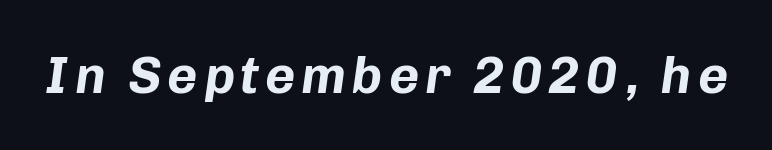
The image shows 52 px bold type, italic (leaning right); set not underlined; low stroke contrast and a medium x-height.
